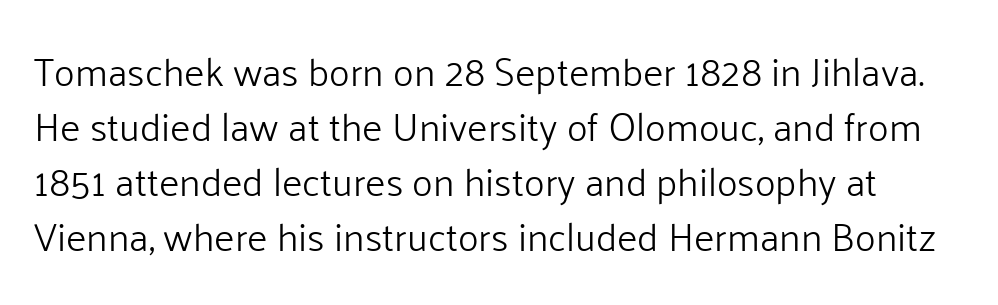
{"serif": "no", "italic": "no", "bold": "no", "weight": "light", "width": "normal", "stroke_contrast": "low", "x_height": "medium", "monospaced": "no", "underline": "no", "line_spacing": "normal", "line_spacing_ratio": 1.41, "letter_spacing": "normal", "letter_spacing_em": 0.0, "glyph_px": 39}
